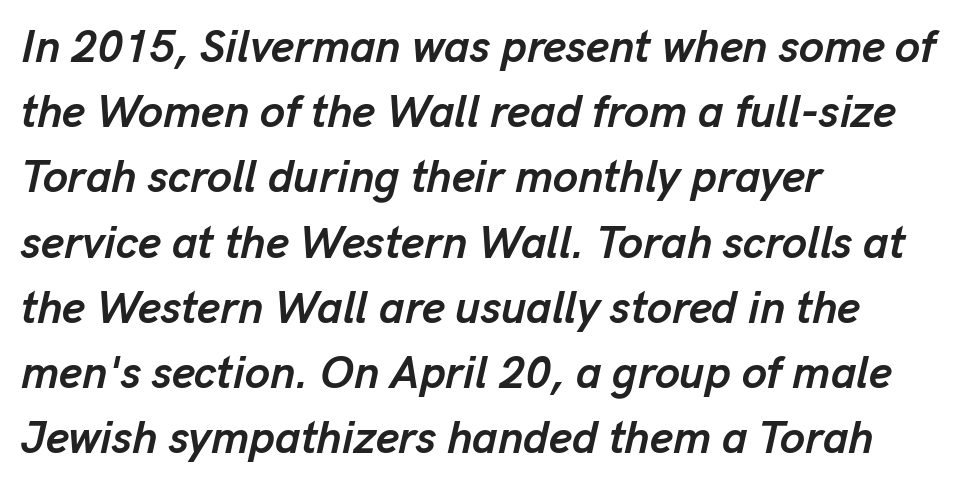
The image shows 45 px semibold type, italic (leaning right); set left-aligned, normal line spacing (1.45x), normal letter spacing, not underlined; low stroke contrast and a medium x-height.
